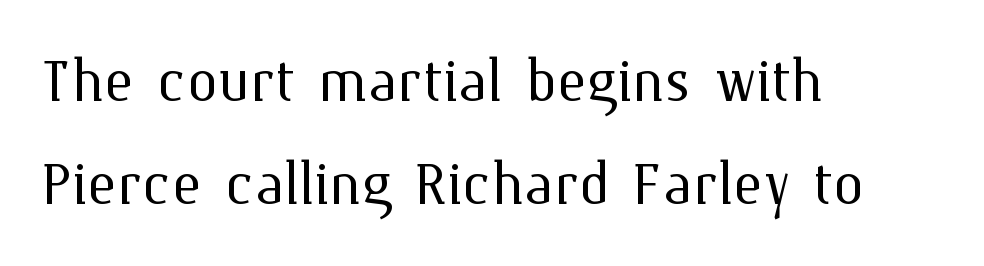
The compositor pushed each line to the left boundary. Does the lettering tilt? It doesn't — this is upright. The vertical gap from one line to the next is medium. Has an underline been added? It has not. Nobody touched the tracking dial on this one.
